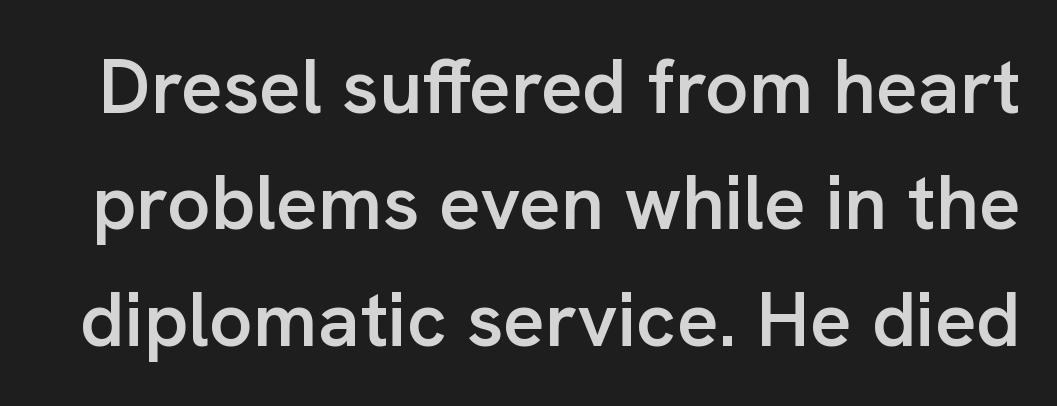
The image shows 77 px semibold sans-serif type, upright; set normal line spacing (1.51x), normal letter spacing, not underlined; low stroke contrast and a medium x-height.
